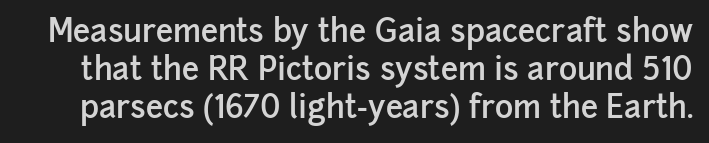
The image shows 31 px semibold sans-serif type, upright; set line spacing 1.22x, normal letter spacing, not underlined; low stroke contrast and a medium x-height.
